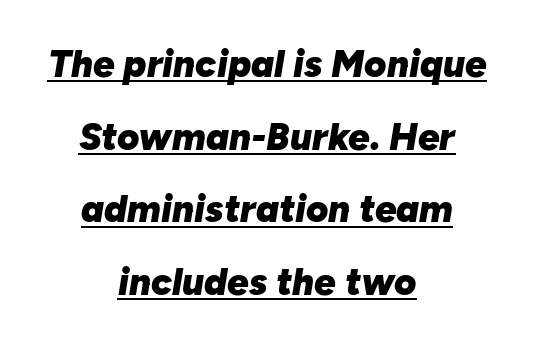
Strong, thick strokes mark this as bold type. Whoever set this chose breathing room over compactness in the vertical rhythm. Like a heading marked for emphasis, these lines bear an underscore. The lettering tilts uniformly, giving the passage an italic look. These lines keep a tight, regular rhythm from letter to letter. A typesetter would call this proportional, since set widths differ per character.
